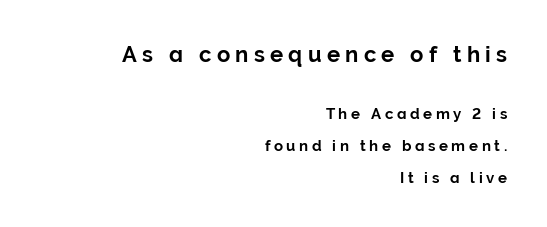
Q: Is the text italic (slanted)? A: No, it is upright.
Q: Is the text underlined? A: No.
Q: How is the paragraph aligned? A: Right-aligned.
Q: Is the spacing between letters normal or unusually wide? A: Unusually wide.
Q: Is the spacing between lines tight, normal or loose? A: Loose.
Q: Which block of text is set in a larger size, the first (top) or the second (bottom)? A: The first (top) one.
